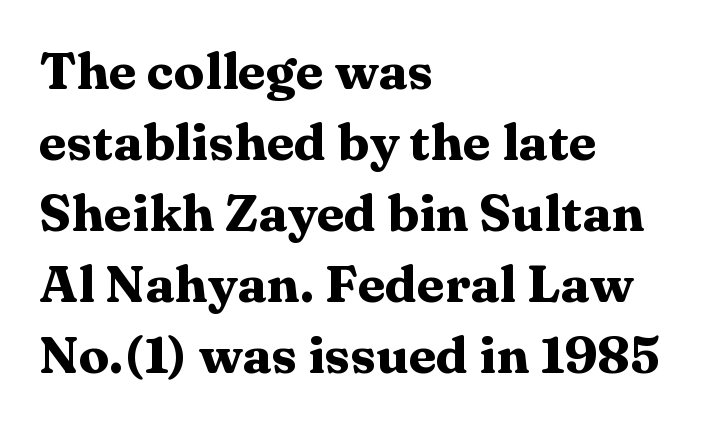
The image shows 51 px heavy, wide serif type, upright; set left-aligned, normal line spacing (1.39x), normal letter spacing, not underlined; medium stroke contrast and a medium x-height.
